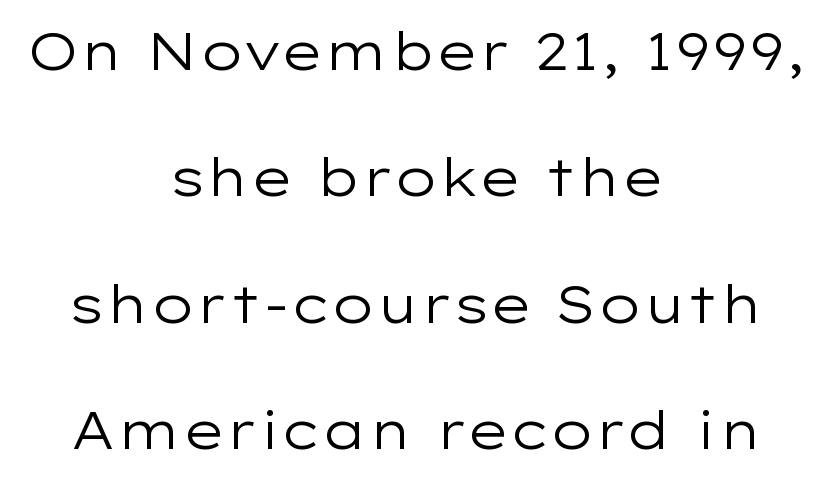
Q: Is the text bold? A: No.
Q: Is the text italic (slanted)? A: No, it is upright.
Q: Is the typeface a serif or a sans-serif typeface? A: Sans-serif.
Q: Is the text underlined? A: No.
Q: How is the paragraph aligned? A: Centered.
Q: Is the spacing between letters normal or unusually wide? A: Normal.
Q: Is the spacing between lines tight, normal or loose? A: Loose.
Q: Width (condensed, normal, or wide)? A: Wide.
Q: Stroke contrast? A: Low.
Q: x-height? A: Medium.
Q: Monospaced? A: No.
